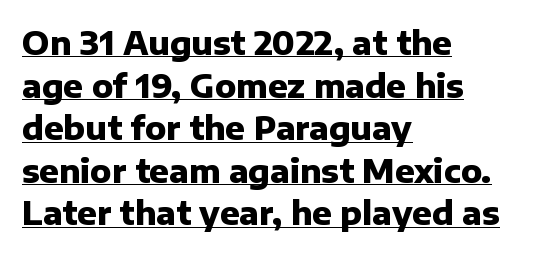
The rendering keeps characters at their native spacing. Reading down the block, your eye returns to a fixed left position each line. Like a heading marked for emphasis, these lines bear an underscore. Set as a true bold cut, around the 700 mark. Nope, no serifs anywhere on these letters. Here the designer chose a conventional face with non-uniform glyph widths.
